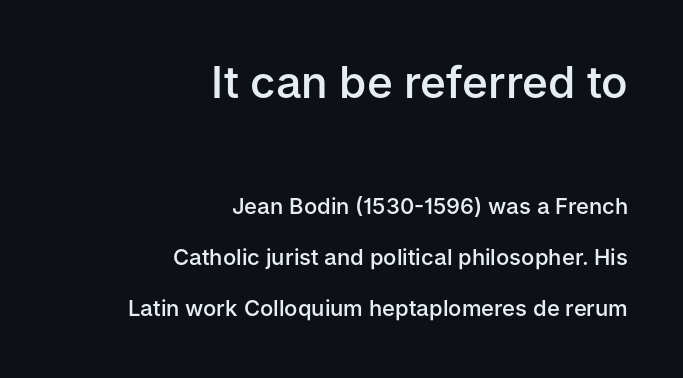
The axis of the letterforms is exactly vertical. These lines carry some extra weight — a demibold, not a full bold. Letters rest on an invisible, unmarked baseline. The letters advance in unequal steps, a hallmark of proportional type. The text was rendered using a sans face with plain stroke endings. Casual observation: everything's shoved over to the right.
